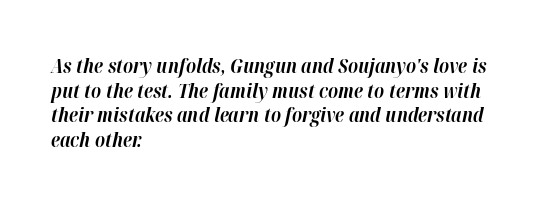
Q: Is the text bold? A: Yes.
Q: Is the text italic (slanted)? A: Yes, it leans right by about 12 degrees.
Q: Is the text underlined? A: No.
Q: How is the paragraph aligned? A: Left-aligned.
Q: Is the spacing between letters normal or unusually wide? A: Normal.
